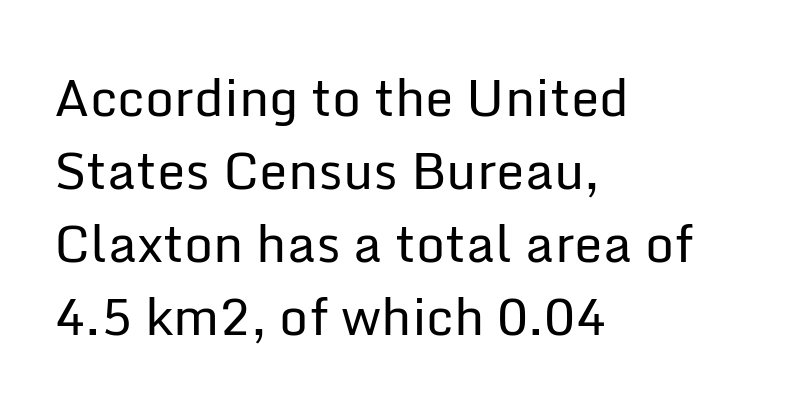
The image shows 51 px regular-weight sans-serif type, upright; set left-aligned, normal line spacing (1.43x), normal letter spacing, not underlined; low stroke contrast and a medium x-height.
